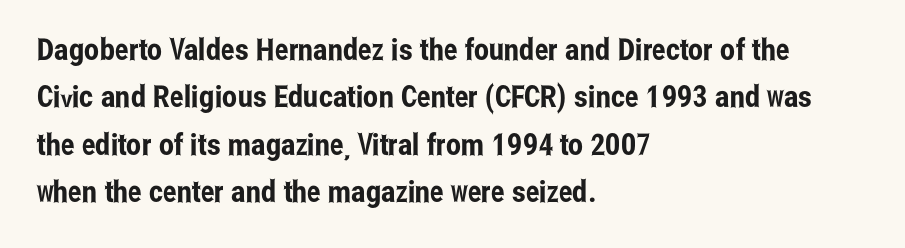
Q: Is the text italic (slanted)? A: No, it is upright.
Q: Is the typeface a serif or a sans-serif typeface? A: Sans-serif.
Q: Is the text underlined? A: No.
Q: How is the paragraph aligned? A: Left-aligned.
Q: Is the spacing between letters normal or unusually wide? A: Normal.
Q: Is the spacing between lines tight, normal or loose? A: Normal.
Q: Width (condensed, normal, or wide)? A: Condensed.
Q: Stroke contrast? A: Low.
Q: x-height? A: Medium.
Q: Monospaced? A: No.
